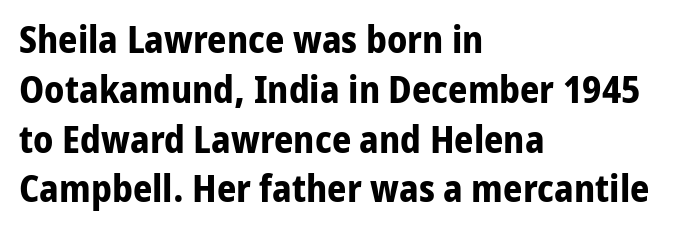
{"serif": "no", "italic": "no", "bold": "yes", "weight": "bold", "width": "normal", "stroke_contrast": "low", "x_height": "medium", "monospaced": "no", "underline": "no", "align": "left", "line_spacing": "normal", "line_spacing_ratio": 1.31, "letter_spacing": "normal", "letter_spacing_em": 0.0, "glyph_px": 38}
